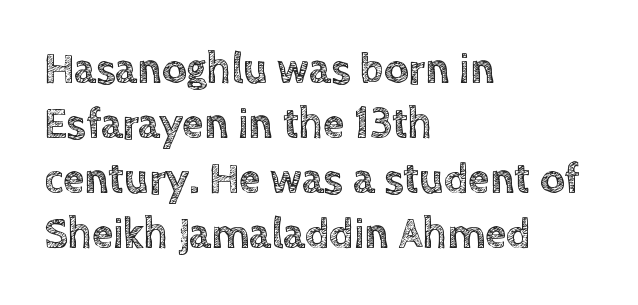
Q: Is the text italic (slanted)? A: No, it is upright.
Q: Is the text underlined? A: No.
Q: How is the paragraph aligned? A: Left-aligned.
Q: Is the spacing between letters normal or unusually wide? A: Normal.
Q: Is the spacing between lines tight, normal or loose? A: Normal.
Q: Width (condensed, normal, or wide)? A: Normal.
Q: x-height? A: Large.
Q: Monospaced? A: No.
